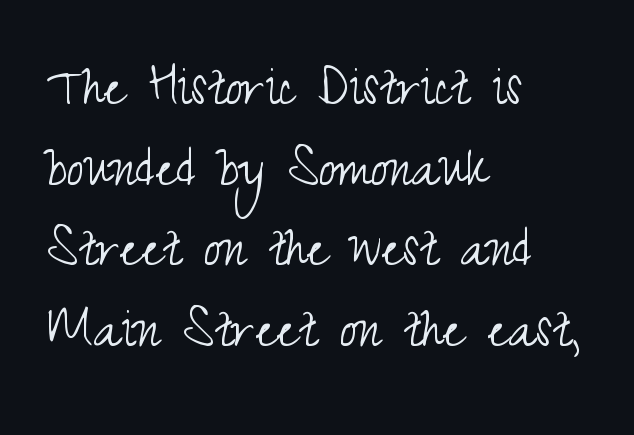
Check under the words: just untouched page. Here the designer chose a conventional face with non-uniform glyph widths. These lines are composed in type without serifs. A typesetter would mark this as roman, not italic. The passage shown has conventional tracking throughout. Teacher's note: observe the even left margin — that is flush-left alignment.
